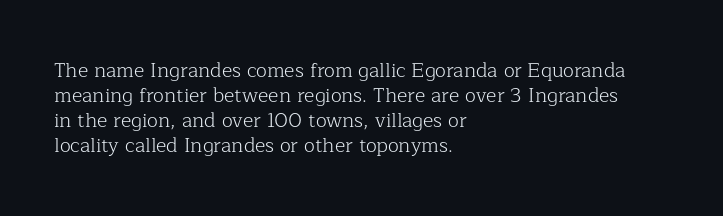
Q: Is the text bold? A: No.
Q: Is the text italic (slanted)? A: No, it is upright.
Q: Is the text underlined? A: No.
Q: How is the paragraph aligned? A: Left-aligned.
Q: Is the spacing between letters normal or unusually wide? A: Normal.
Q: Is the spacing between lines tight, normal or loose? A: Normal.
